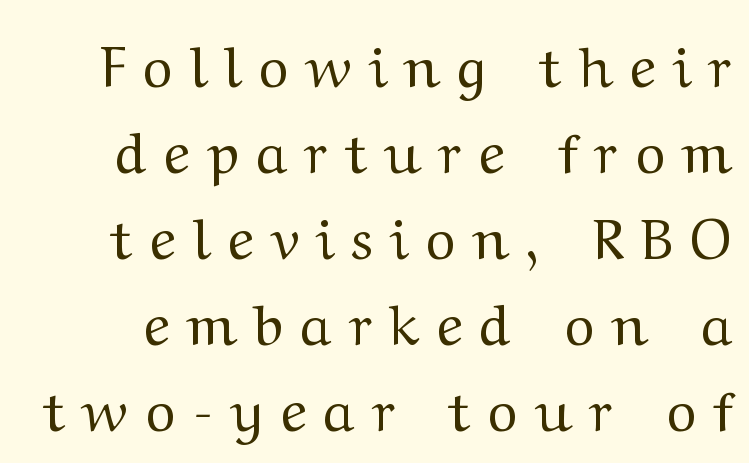
Q: Is the text bold? A: No.
Q: Is the text italic (slanted)? A: No, it is upright.
Q: Is the typeface a serif or a sans-serif typeface? A: Serif.
Q: Is the text underlined? A: No.
Q: Is the spacing between letters normal or unusually wide? A: Unusually wide.
Q: Is the spacing between lines tight, normal or loose? A: Normal.
Q: Width (condensed, normal, or wide)? A: Wide.
Q: Stroke contrast? A: Medium.
Q: x-height? A: Medium.
Q: Monospaced? A: No.
